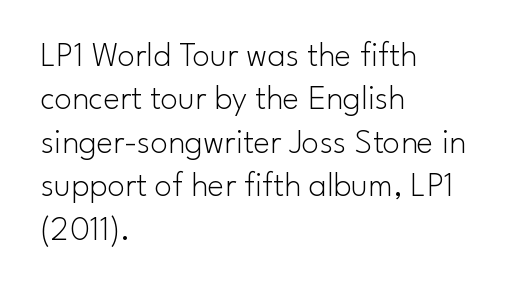
{"serif": "no", "italic": "no", "bold": "no", "weight": "light", "width": "normal", "stroke_contrast": "low", "x_height": "small", "monospaced": "no", "underline": "no", "align": "left", "line_spacing_ratio": 1.24, "letter_spacing": "normal", "letter_spacing_em": 0.0, "glyph_px": 35}
